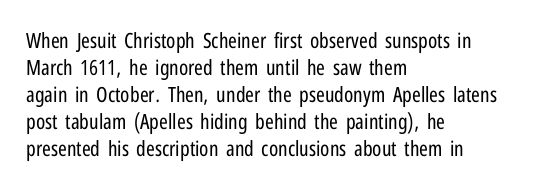
The image shows 21 px text type, upright; set left-aligned, normal line spacing (1.28x), normal letter spacing, not underlined.
